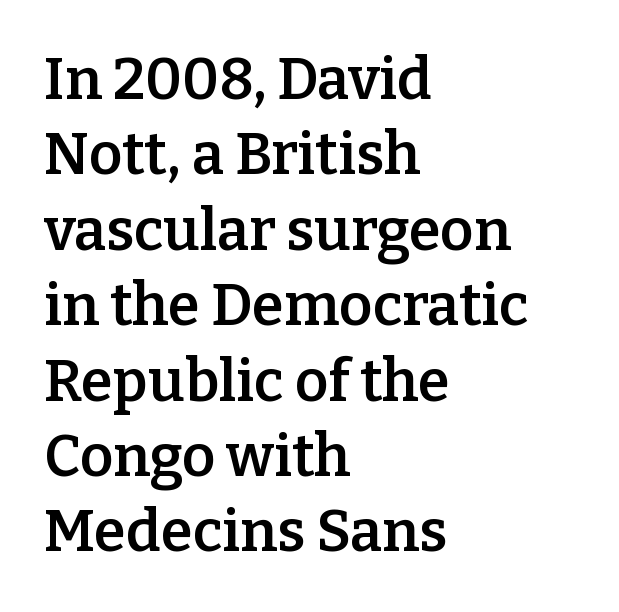
Q: Is the text bold? A: Semi-bold.
Q: Is the text italic (slanted)? A: No, it is upright.
Q: Is the typeface a serif or a sans-serif typeface? A: Serif.
Q: Is the text underlined? A: No.
Q: How is the paragraph aligned? A: Left-aligned.
Q: Is the spacing between letters normal or unusually wide? A: Normal.
Q: Is the spacing between lines tight, normal or loose? A: Normal.
Q: Width (condensed, normal, or wide)? A: Normal.
Q: Stroke contrast? A: Low.
Q: x-height? A: Medium.
Q: Monospaced? A: No.
